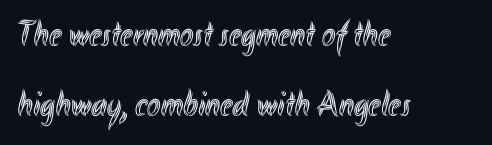
Q: Is the text italic (slanted)? A: Yes.
Q: Is the text underlined? A: No.
Q: How is the paragraph aligned? A: Left-aligned.
Q: Is the spacing between letters normal or unusually wide? A: Normal.
Q: Is the spacing between lines tight, normal or loose? A: Loose.
Q: Width (condensed, normal, or wide)? A: Condensed.
Q: x-height? A: Small.
Q: Monospaced? A: No.
